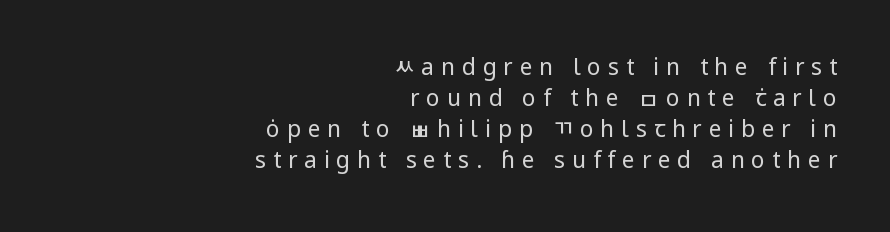
{"italic": "no", "bold": "no", "underline": "no", "align": "right", "line_spacing": "normal", "line_spacing_ratio": 1.35, "letter_spacing": "wide", "letter_spacing_em": 0.29, "glyph_px": 23}
